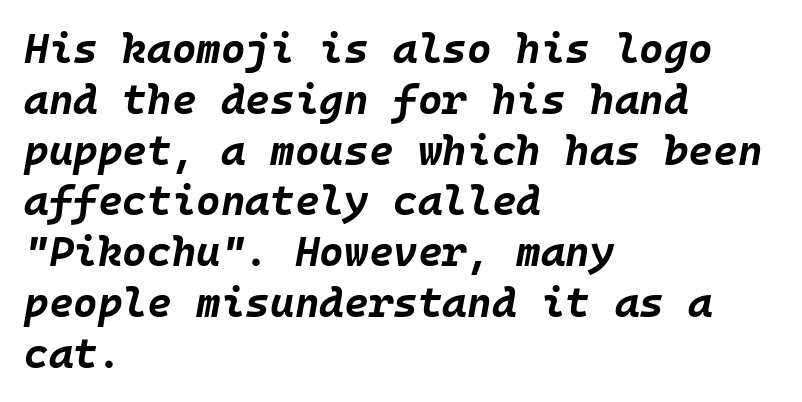
{"italic": "yes", "lean": "right", "slant_degrees": 10, "bold": "yes", "weight": "bold", "width": "normal", "stroke_contrast": "low", "x_height": "large", "monospaced": "yes", "underline": "no", "align": "left", "line_spacing_ratio": 1.21, "letter_spacing": "normal", "letter_spacing_em": 0.0, "glyph_px": 42}
